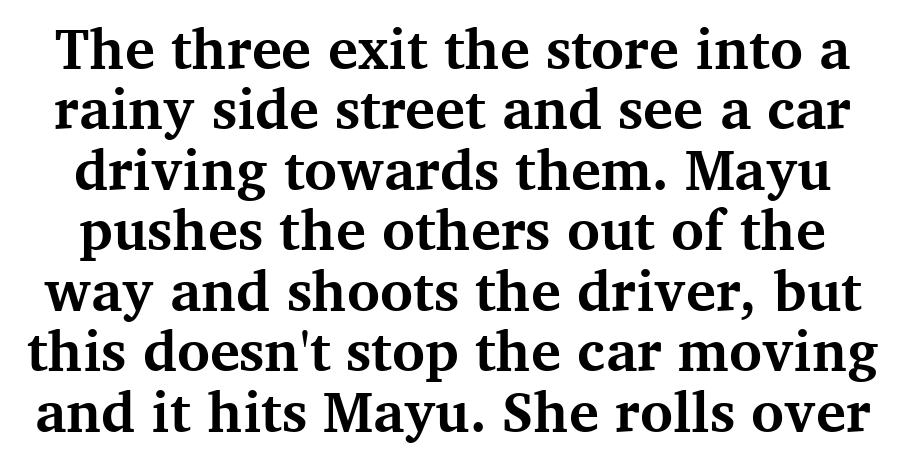
The image shows 56 px bold serif type, upright; set tight line spacing (1.08x), normal letter spacing, not underlined; medium stroke contrast and a medium x-height.
